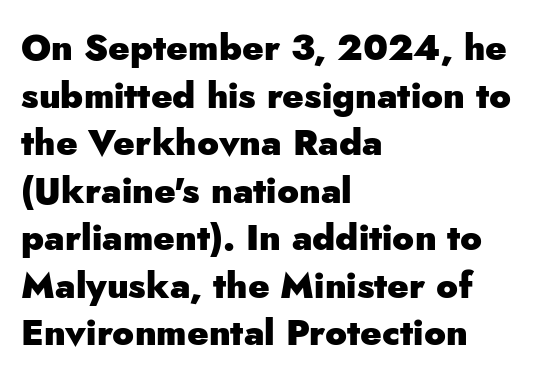
Varying glyph widths throughout — classic text-font behaviour. These lines are composed in type without serifs. The designer left line spacing at the default. Any mark beneath the type? The region is blank. Honestly, the letter spacing is just normal — you wouldn't notice it.
